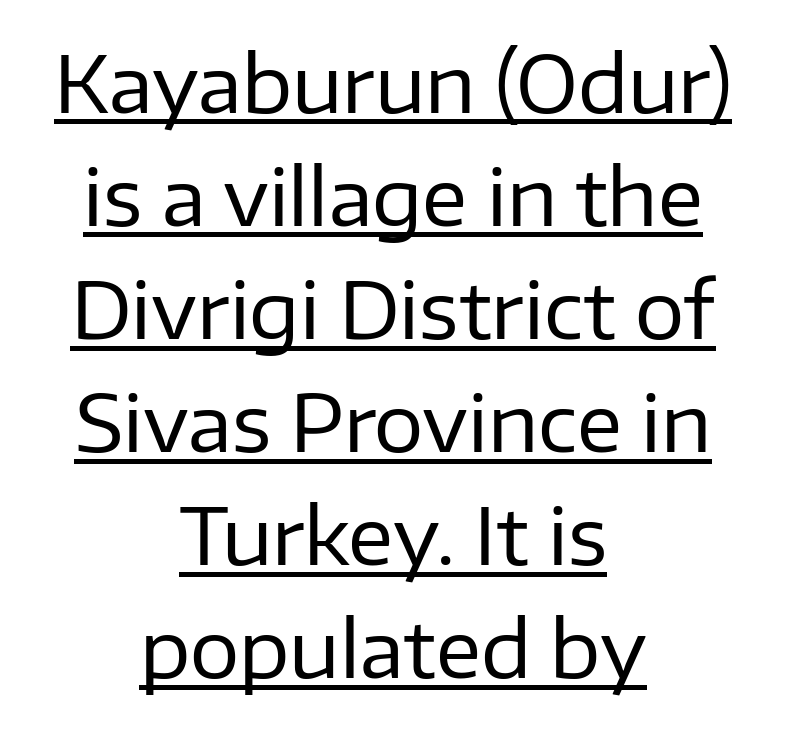
Q: Is the text bold? A: No.
Q: Is the text italic (slanted)? A: No, it is upright.
Q: Is the typeface a serif or a sans-serif typeface? A: Sans-serif.
Q: Is the text underlined? A: Yes.
Q: How is the paragraph aligned? A: Centered.
Q: Is the spacing between letters normal or unusually wide? A: Normal.
Q: Is the spacing between lines tight, normal or loose? A: Normal.
Q: Width (condensed, normal, or wide)? A: Normal.
Q: Stroke contrast? A: Low.
Q: x-height? A: Medium.
Q: Monospaced? A: No.
